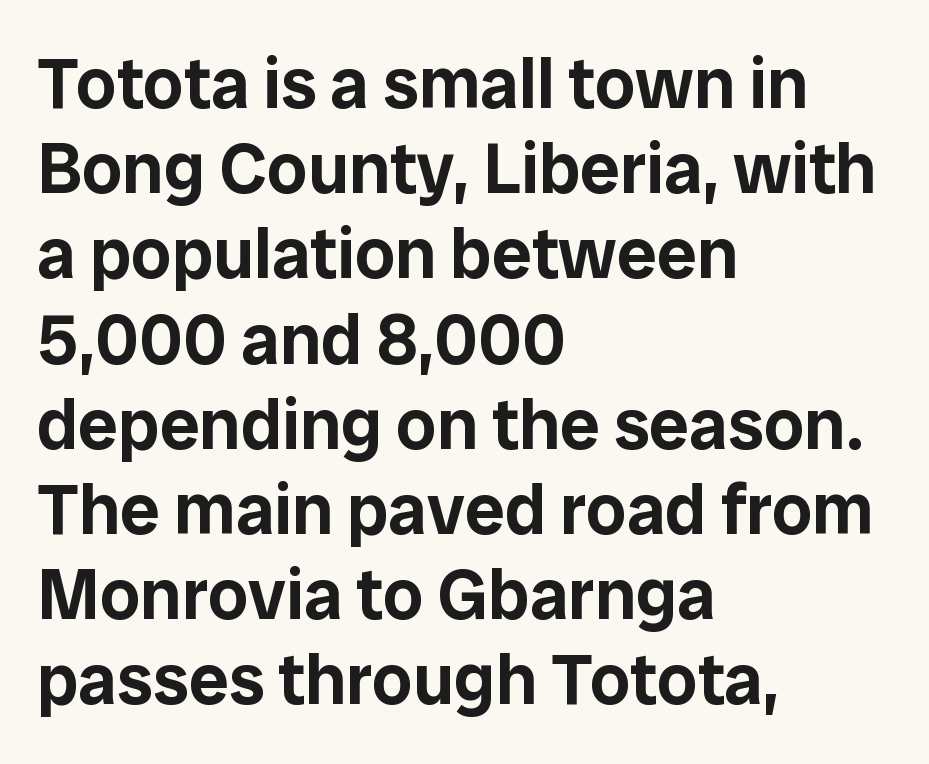
No italicization has been applied; the sample stays upright. Students, note that the glyphs here touch the page at normal intervals. The specimen omits any rule beneath the text block's lines. The rag falls on the right side of this text block. The glyphs in this specimen are sans serif.
